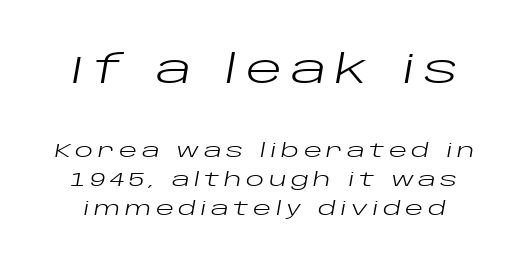
Q: Is the text bold? A: No.
Q: Is the text italic (slanted)? A: Yes, it leans right by about 10 degrees.
Q: Is the text underlined? A: No.
Q: Is the spacing between letters normal or unusually wide? A: Unusually wide.
Q: Is the spacing between lines tight, normal or loose? A: Normal.
Q: Which block of text is set in a larger size, the first (top) or the second (bottom)? A: The first (top) one.
Q: Width (condensed, normal, or wide)? A: Wide.
Q: Stroke contrast? A: Low.
Q: x-height? A: Large.
Q: Monospaced? A: No.
